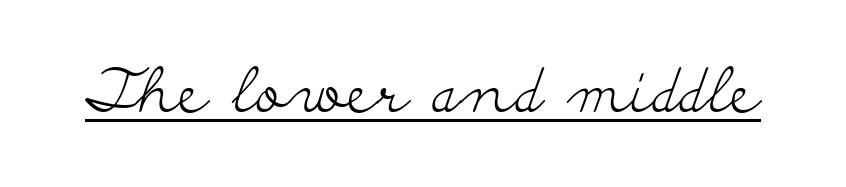
{"serif": "yes", "bold": "no", "weight": "light", "width": "wide", "stroke_contrast": "low", "x_height": "small", "monospaced": "no", "underline": "yes", "letter_spacing": "normal", "letter_spacing_em": 0.0, "glyph_px": 61}
